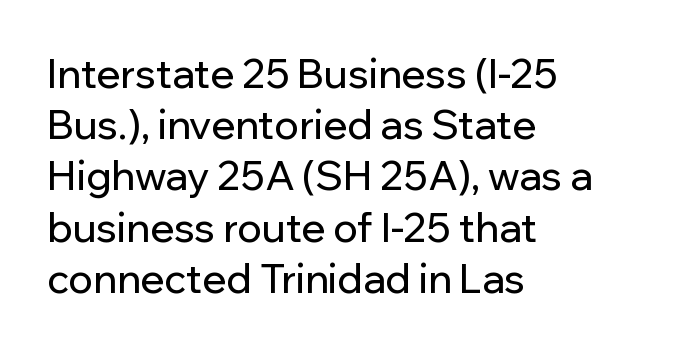
The image shows 40 px sans-serif type, upright; set left-aligned, normal line spacing (1.28x), normal letter spacing, not underlined; low stroke contrast and a medium x-height.
